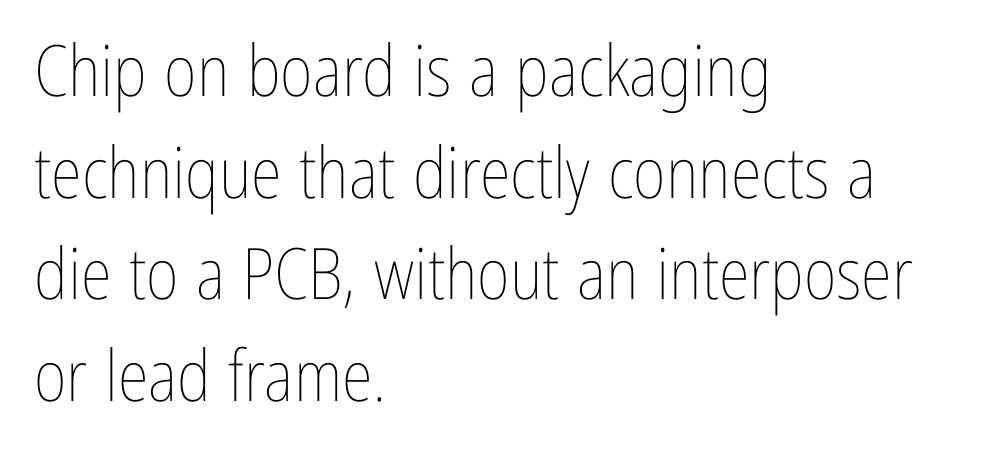
{"italic": "no", "bold": "no", "weight": "thin", "width": "condensed", "stroke_contrast": "low", "x_height": "medium", "monospaced": "no", "underline": "no", "align": "left", "line_spacing": "normal", "line_spacing_ratio": 1.43, "letter_spacing": "normal", "letter_spacing_em": 0.0, "glyph_px": 71}
